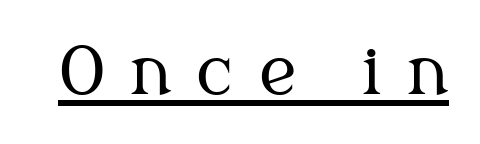
Q: Is the text bold? A: No.
Q: Is the text italic (slanted)? A: No, it is upright.
Q: Is the typeface a serif or a sans-serif typeface? A: Serif.
Q: Is the text underlined? A: Yes.
Q: Is the spacing between letters normal or unusually wide? A: Unusually wide.
Q: Width (condensed, normal, or wide)? A: Normal.
Q: Stroke contrast? A: Medium.
Q: x-height? A: Medium.
Q: Monospaced? A: No.
